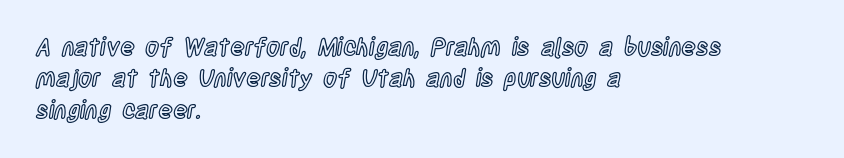
Q: Is the text italic (slanted)? A: Yes.
Q: Is the text underlined? A: No.
Q: How is the paragraph aligned? A: Left-aligned.
Q: Is the spacing between letters normal or unusually wide? A: Normal.
Q: Is the spacing between lines tight, normal or loose? A: Normal.
